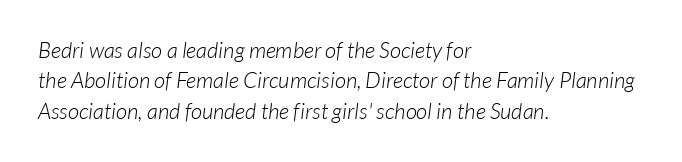
These lines sit exactly where default settings would place them. Summary of weight: not heavy and not bold. Each word holds together tightly as a unit, with standard inter-letter gaps. Anything drawn beneath the words? Only blank space. Compared with a centered layout, this one pins lines to the left instead.
